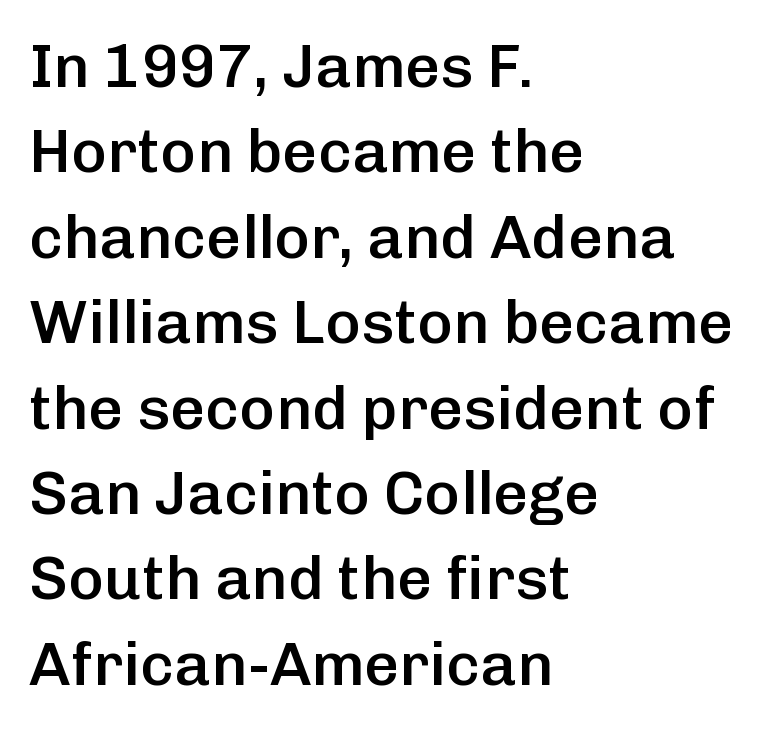
Q: Is the text bold? A: Semi-bold.
Q: Is the text italic (slanted)? A: No, it is upright.
Q: Is the typeface a serif or a sans-serif typeface? A: Sans-serif.
Q: Is the text underlined? A: No.
Q: How is the paragraph aligned? A: Left-aligned.
Q: Is the spacing between letters normal or unusually wide? A: Normal.
Q: Is the spacing between lines tight, normal or loose? A: Normal.
Q: Width (condensed, normal, or wide)? A: Normal.
Q: Stroke contrast? A: Low.
Q: x-height? A: Medium.
Q: Monospaced? A: No.
